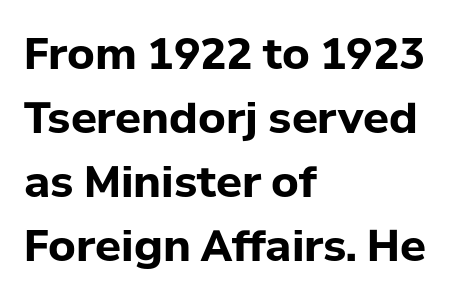
Q: Is the text bold? A: Yes.
Q: Is the text italic (slanted)? A: No, it is upright.
Q: Is the typeface a serif or a sans-serif typeface? A: Sans-serif.
Q: Is the text underlined? A: No.
Q: How is the paragraph aligned? A: Left-aligned.
Q: Is the spacing between letters normal or unusually wide? A: Normal.
Q: Is the spacing between lines tight, normal or loose? A: Normal.
Q: Width (condensed, normal, or wide)? A: Normal.
Q: Stroke contrast? A: Low.
Q: x-height? A: Medium.
Q: Monospaced? A: No.
